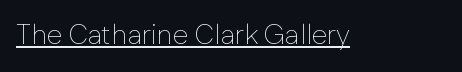
Q: Is the text bold? A: No.
Q: Is the text italic (slanted)? A: No, it is upright.
Q: Is the typeface a serif or a sans-serif typeface? A: Sans-serif.
Q: Is the text underlined? A: Yes.
Q: Is the spacing between letters normal or unusually wide? A: Normal.
Q: Width (condensed, normal, or wide)? A: Normal.
Q: Stroke contrast? A: Low.
Q: x-height? A: Medium.
Q: Monospaced? A: No.
